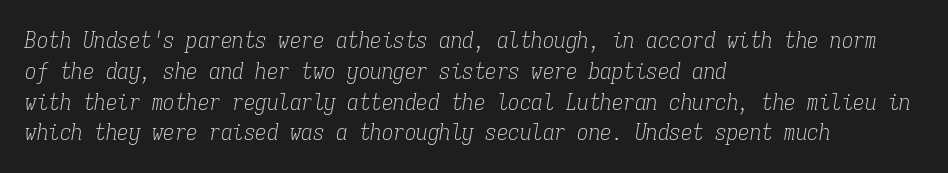
{"italic": "yes", "lean": "right", "slant_degrees": 9, "bold": "no", "underline": "no", "align": "left", "line_spacing": "normal", "line_spacing_ratio": 1.34, "letter_spacing": "normal", "letter_spacing_em": 0.0, "glyph_px": 23}
